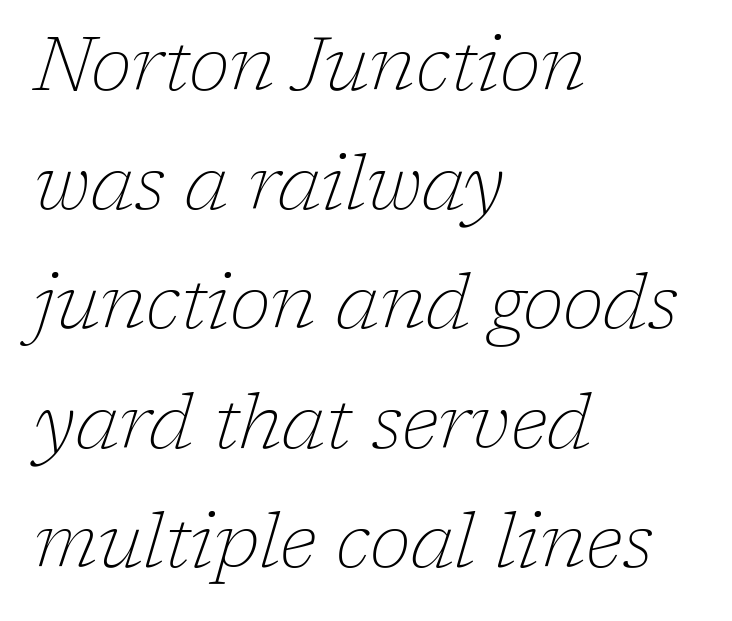
Do the characters align in a grid? No, the font is proportional. Plain, unruled lines of type. The letters carry serifs — small finishing strokes at the ends of their stems. Letter spacing: default. Would a proofreader flag this as italicized? Yes. Normally led — the rows are evenly, conventionally spaced.
